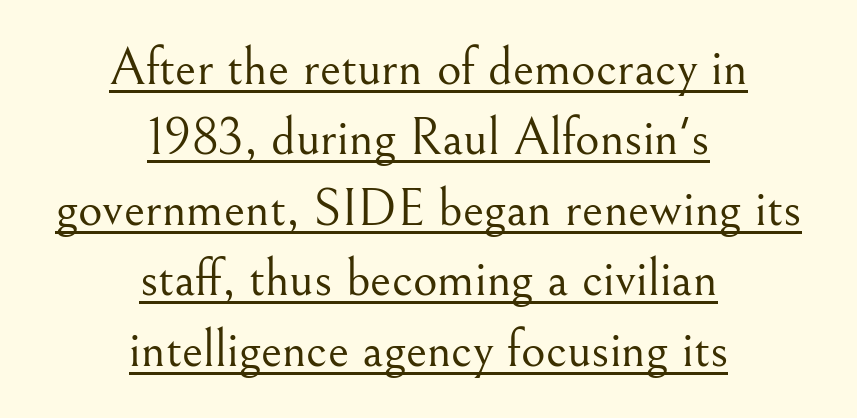
Q: Is the text bold? A: No.
Q: Is the text italic (slanted)? A: No, it is upright.
Q: Is the typeface a serif or a sans-serif typeface? A: Serif.
Q: Is the text underlined? A: Yes.
Q: How is the paragraph aligned? A: Centered.
Q: Is the spacing between letters normal or unusually wide? A: Normal.
Q: Is the spacing between lines tight, normal or loose? A: Normal.
Q: Width (condensed, normal, or wide)? A: Normal.
Q: Stroke contrast? A: Medium.
Q: x-height? A: Small.
Q: Monospaced? A: No.
